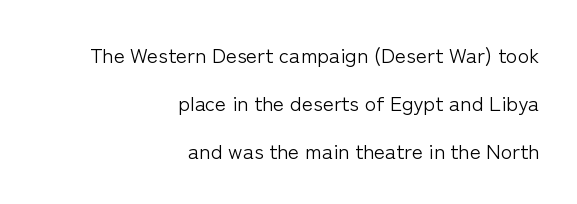
The image shows 21 px text type, upright; set right-aligned, loose line spacing (2.28x), normal letter spacing, not underlined.
